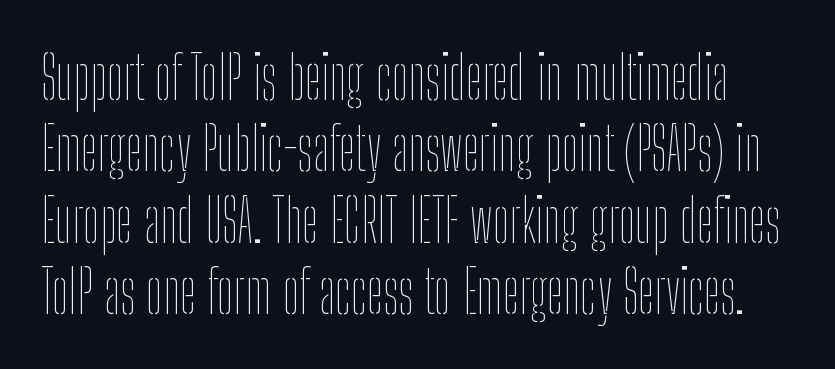
The image shows 59 px thin, condensed type, upright; set line spacing 1.21x, normal letter spacing, not underlined; low stroke contrast and a medium x-height.
